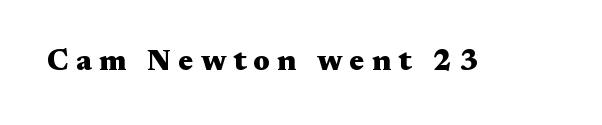
The image shows 30 px heavy, wide serif type, upright; set unusually wide letter spacing (+0.24 em), not underlined; medium stroke contrast and a medium x-height.
